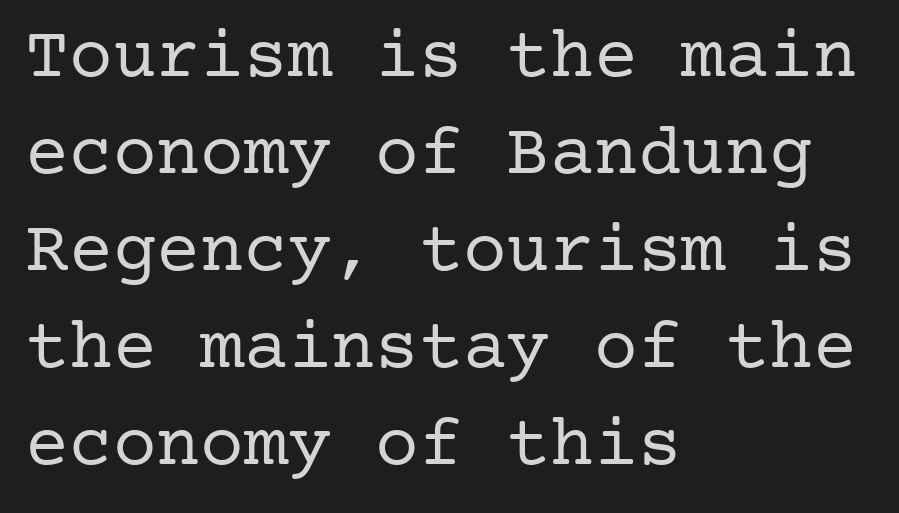
The image shows 73 px regular-weight serif type, upright; set left-aligned, normal line spacing (1.33x), normal letter spacing, not underlined; low stroke contrast and a medium x-height.
